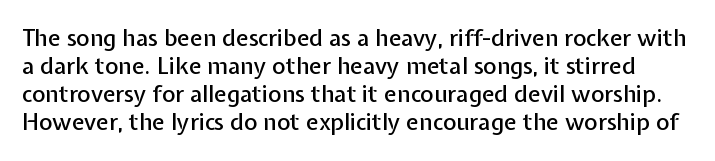
The passage shown is not underscored anywhere. Every character sits straight up, as roman type does. Nobody touched the tracking dial on this one.
